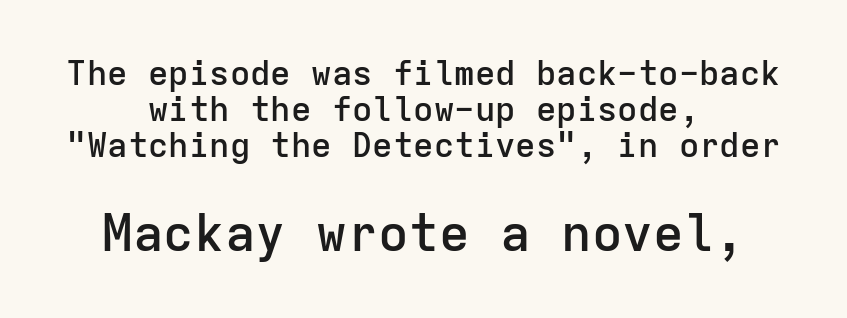
Plain, unruled lines of type. These lines are composed in type without serifs. Students, note that the glyphs here touch the page at normal intervals. Each letter, wide or thin by design, is forced into the same width here. Teacher's note: observe the equal gaps on both sides — that is centered alignment.
